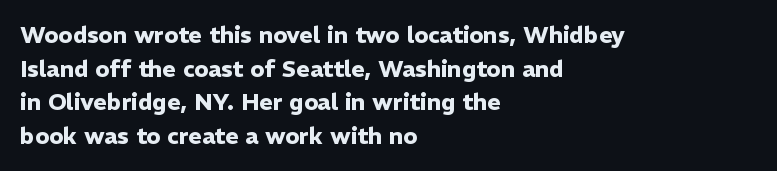
{"italic": "no", "bold": "yes", "underline": "no", "align": "left", "line_spacing": "normal", "line_spacing_ratio": 1.46, "letter_spacing": "normal", "letter_spacing_em": 0.0, "glyph_px": 23}
